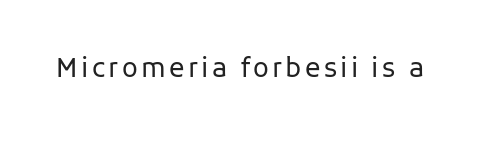
The image shows 26 px text type, upright; set not underlined.
